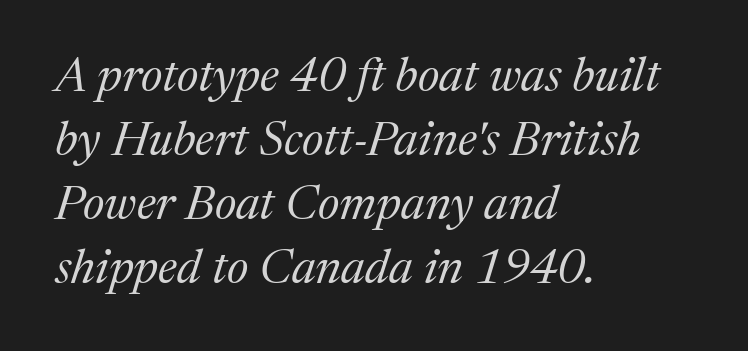
Q: Is the text bold? A: No.
Q: Is the text italic (slanted)? A: Yes, it leans right by about 17 degrees.
Q: Is the typeface a serif or a sans-serif typeface? A: Serif.
Q: Is the text underlined? A: No.
Q: How is the paragraph aligned? A: Left-aligned.
Q: Is the spacing between letters normal or unusually wide? A: Normal.
Q: Is the spacing between lines tight, normal or loose? A: Normal.
Q: Width (condensed, normal, or wide)? A: Normal.
Q: Stroke contrast? A: Medium.
Q: x-height? A: Medium.
Q: Monospaced? A: No.
